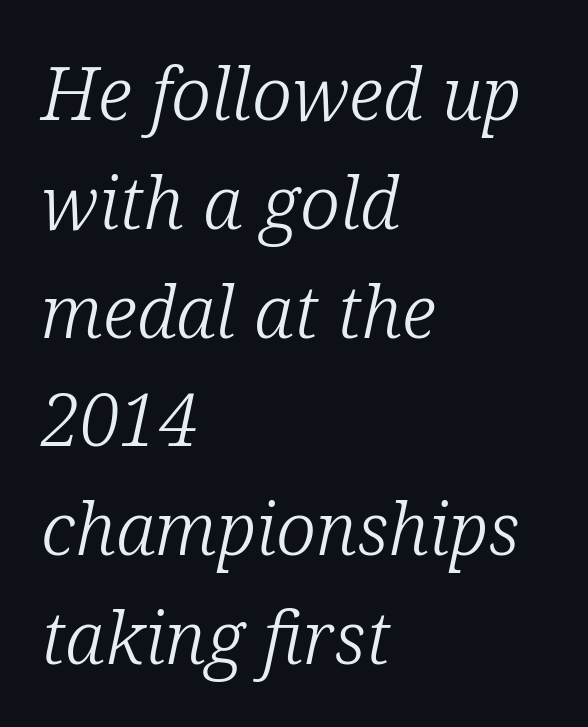
A clean baseline with only descenders dipping below it. The passage shown is typed in a proportional face where columns would drift. Font category for this specimen: serif. The designer left line spacing at the default. Compared with a typical body face, this is equally light or lighter still.
